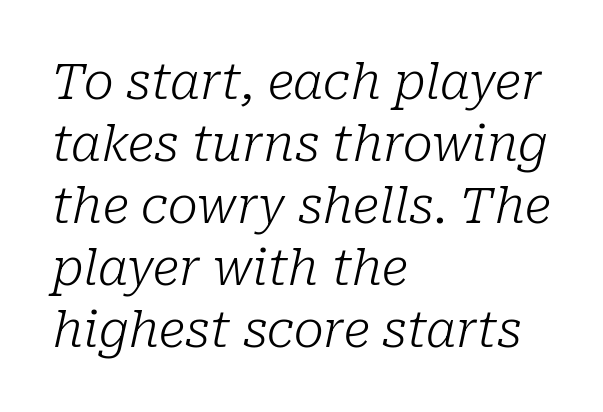
Characters are canted at an angle relative to the baseline's perpendicular. The letters carry serifs — small finishing strokes at the ends of their stems. The glyphs are unaccompanied by any horizontal stroke below them. The face used here is proportionally spaced, like ordinary book or web type.
